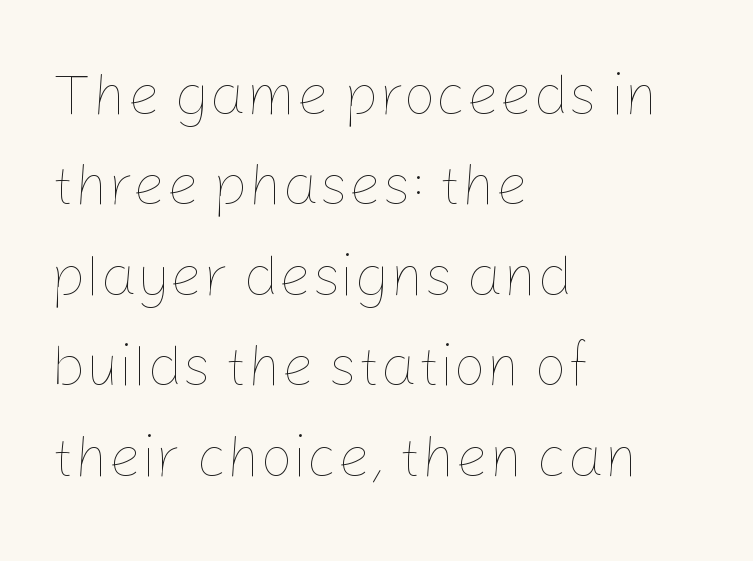
{"italic": "no", "bold": "no", "weight": "thin", "width": "normal", "stroke_contrast": "low", "x_height": "medium", "monospaced": "no", "underline": "no", "align": "left", "line_spacing": "normal", "line_spacing_ratio": 1.56, "letter_spacing": "normal", "letter_spacing_em": 0.0, "glyph_px": 58}
